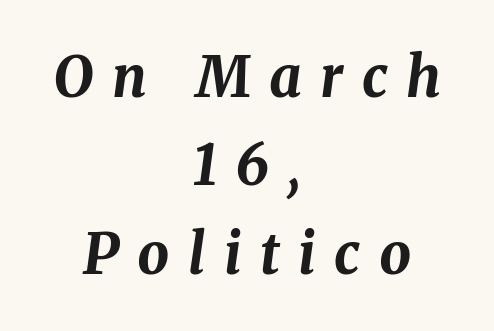
The image shows 56 px bold type, italic (leaning right); set centered, normal line spacing (1.58x), unusually wide letter spacing (+0.33 em), not underlined; medium stroke contrast and a medium x-height.
